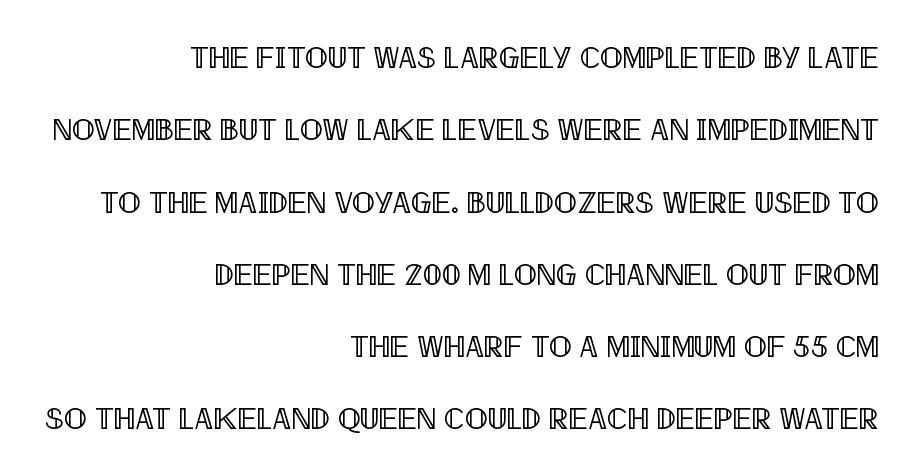
Just letters on the line, the space beneath them empty. Proportional: the letters do not fall into vertical columns. Interline gaps are noticeably wide in this sample. The face used here is rendered with its standard letterfit. Nope, not italic — everything's standing straight. Leftover space on each line is placed entirely before the opening word.
